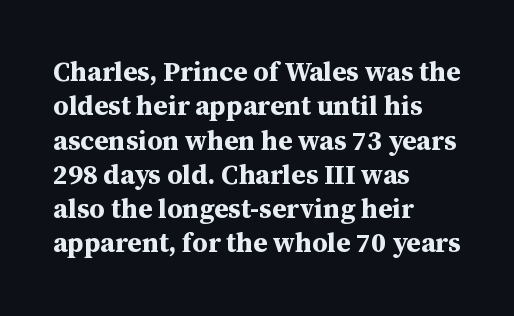
{"italic": "no", "bold": "yes", "underline": "no", "align": "left", "line_spacing": "normal", "line_spacing_ratio": 1.27, "letter_spacing": "normal", "letter_spacing_em": 0.0, "glyph_px": 27}
